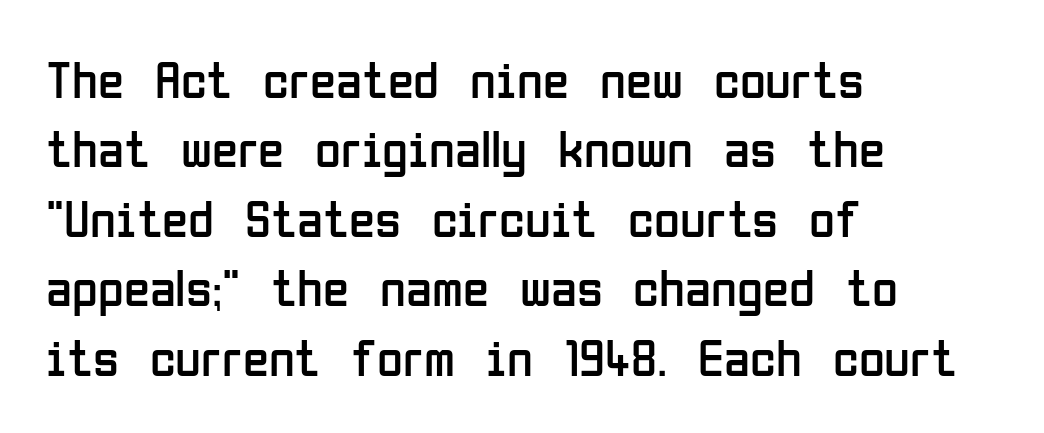
Q: Is the text bold? A: No.
Q: Is the text italic (slanted)? A: No, it is upright.
Q: Is the typeface a serif or a sans-serif typeface? A: Sans-serif.
Q: Is the text underlined? A: No.
Q: How is the paragraph aligned? A: Left-aligned.
Q: Is the spacing between letters normal or unusually wide? A: Normal.
Q: Is the spacing between lines tight, normal or loose? A: Normal.
Q: Width (condensed, normal, or wide)? A: Condensed.
Q: Stroke contrast? A: Low.
Q: x-height? A: Medium.
Q: Monospaced? A: No.
